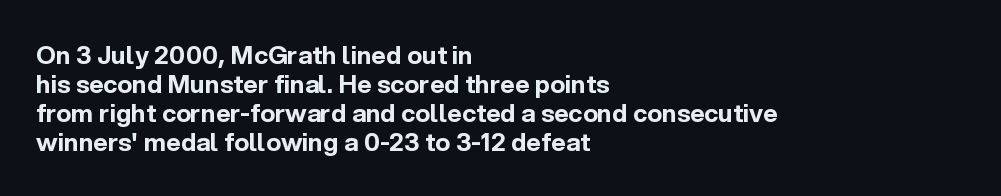
Q: Is the text bold? A: Yes.
Q: Is the text italic (slanted)? A: No, it is upright.
Q: Is the text underlined? A: No.
Q: How is the paragraph aligned? A: Left-aligned.
Q: Is the spacing between letters normal or unusually wide? A: Normal.
